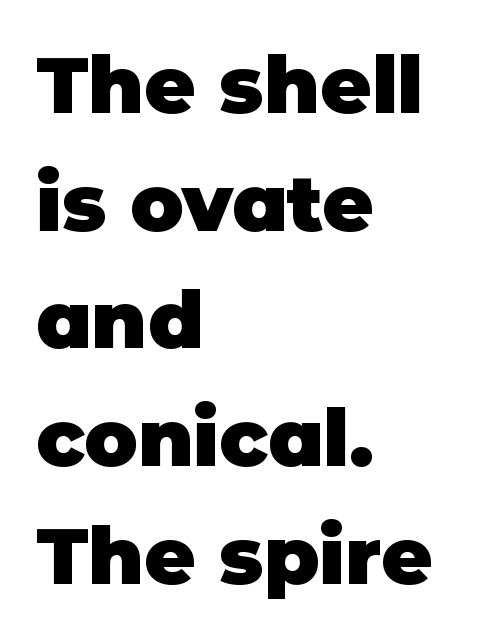
Line beginnings align vertically; line endings do not. Students, note that the glyphs here touch the page at normal intervals. To sum up the face: it is a sans, with no serifs. The font's upright variant was chosen for this text. Thick stems and heavy bowls — unmistakably bold.
